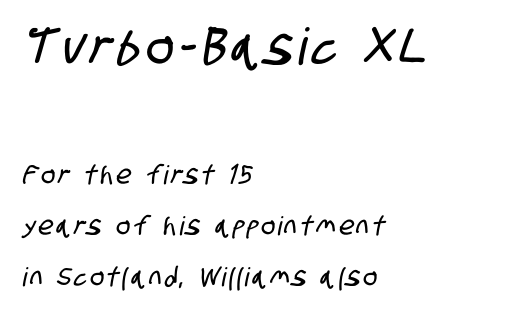
{"serif": "no", "width": "condensed", "stroke_contrast": "low", "x_height": "large", "monospaced": "no", "underline": "no", "align": "left", "line_spacing": "loose", "line_spacing_ratio": 1.95, "larger_block": "first", "size_ratio": 1.96, "glyph_px": 51}
